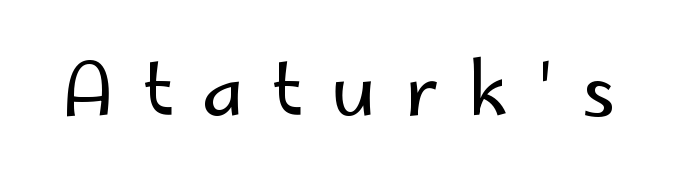
{"serif": "no", "italic": "no", "bold": "no", "weight": "regular", "width": "normal", "stroke_contrast": "low", "x_height": "small", "monospaced": "no", "underline": "no", "letter_spacing": "wide", "letter_spacing_em": 0.39, "glyph_px": 73}
